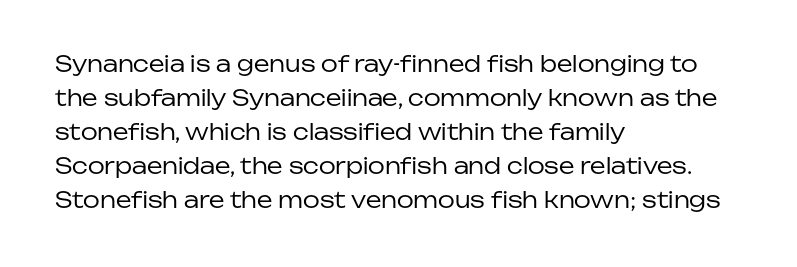
These lines stack with their left ends in a neat column. Any mark beneath the type? The region is blank. Short note: letters normally spaced. The type sits square on the baseline with zero lean.
